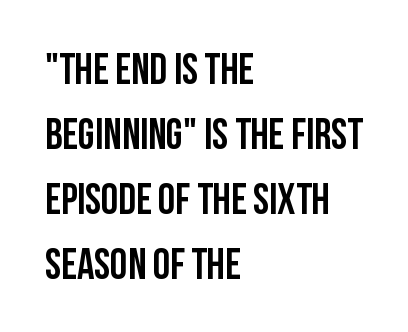
The image shows 43 px condensed sans-serif type, upright; set left-aligned, normal line spacing (1.51x), normal letter spacing, not underlined; low stroke contrast and a large x-height.
